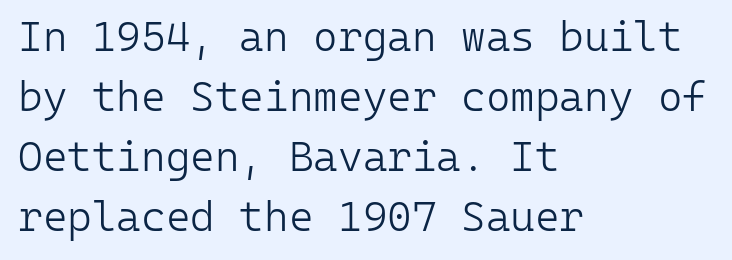
Q: Is the text bold? A: No.
Q: Is the text italic (slanted)? A: No, it is upright.
Q: Is the typeface a serif or a sans-serif typeface? A: Sans-serif.
Q: Is the text underlined? A: No.
Q: How is the paragraph aligned? A: Left-aligned.
Q: Is the spacing between letters normal or unusually wide? A: Normal.
Q: Is the spacing between lines tight, normal or loose? A: Normal.
Q: Width (condensed, normal, or wide)? A: Normal.
Q: Stroke contrast? A: Low.
Q: x-height? A: Medium.
Q: Monospaced? A: Yes.
